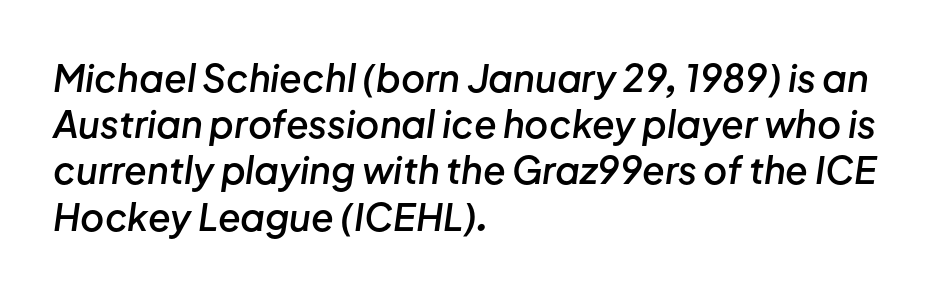
These lines carry some extra weight — a demibold, not a full bold. You can tell it's italic because the verticals aren't actually vertical. This sample is left-justified, so line endings fall wherever the words run out. In terms of leading, this rendering sits right in the middle. Spacing between characters is what you'd get straight out of the box. The rendering uses natural spacing where letterforms have individual widths.
